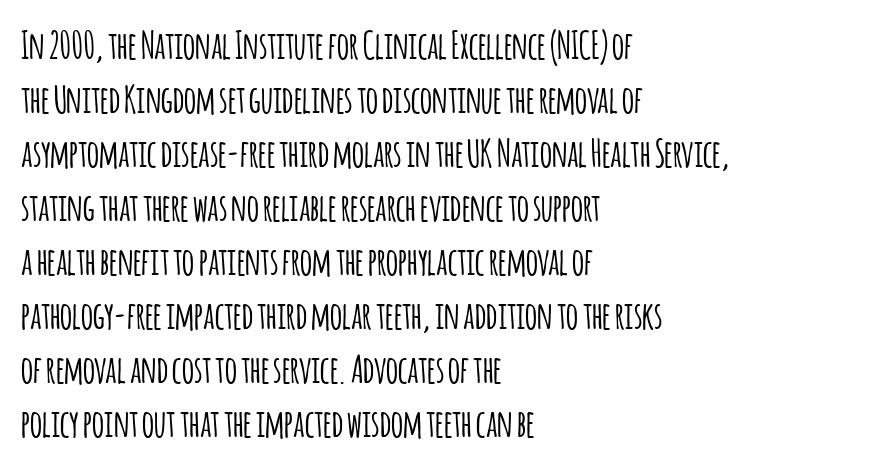
The image shows 38 px condensed sans-serif type, upright; set left-aligned, normal line spacing (1.42x), normal letter spacing, not underlined; low stroke contrast and a large x-height.
